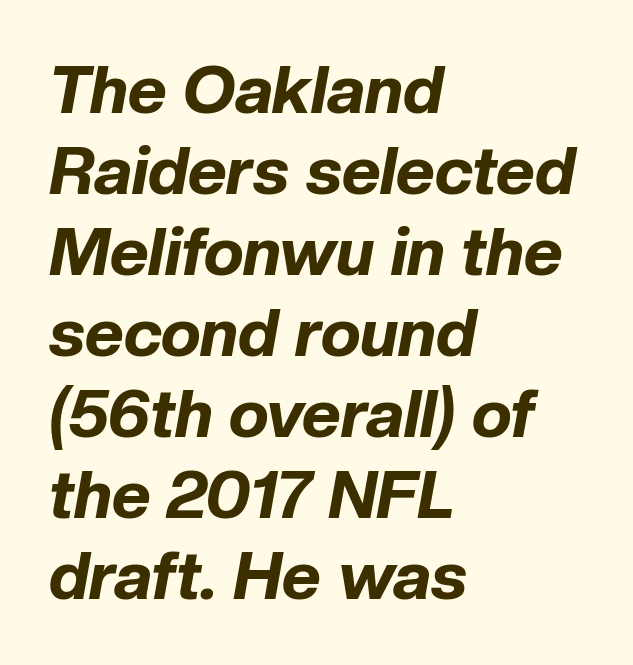
{"italic": "yes", "lean": "right", "slant_degrees": 10, "bold": "yes", "weight": "bold", "width": "normal", "stroke_contrast": "low", "x_height": "medium", "monospaced": "no", "underline": "no", "align": "left", "line_spacing_ratio": 1.21, "letter_spacing": "normal", "letter_spacing_em": 0.0, "glyph_px": 67}
